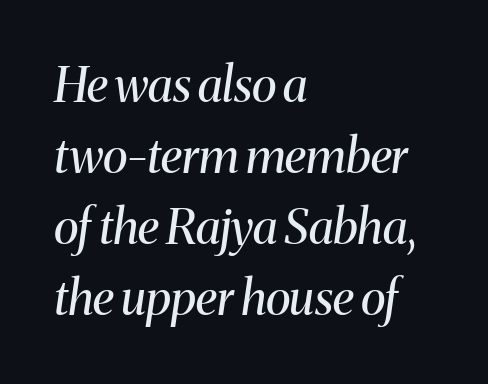
The image shows 48 px regular-weight serif type, italic (leaning right); set left-aligned, normal line spacing (1.48x), normal letter spacing, not underlined; medium stroke contrast and a medium x-height.
